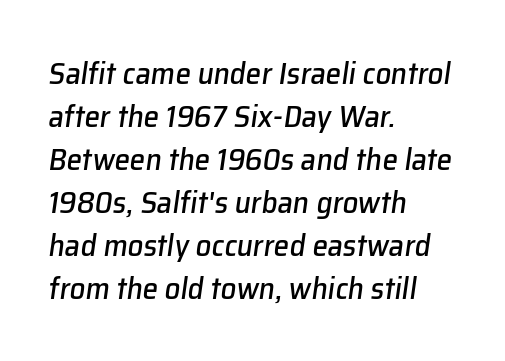
Q: Is the text italic (slanted)? A: Yes, it leans right by about 8 degrees.
Q: Is the text underlined? A: No.
Q: How is the paragraph aligned? A: Left-aligned.
Q: Is the spacing between letters normal or unusually wide? A: Normal.
Q: Is the spacing between lines tight, normal or loose? A: Normal.
Q: Width (condensed, normal, or wide)? A: Normal.
Q: Stroke contrast? A: Low.
Q: x-height? A: Medium.
Q: Monospaced? A: No.
